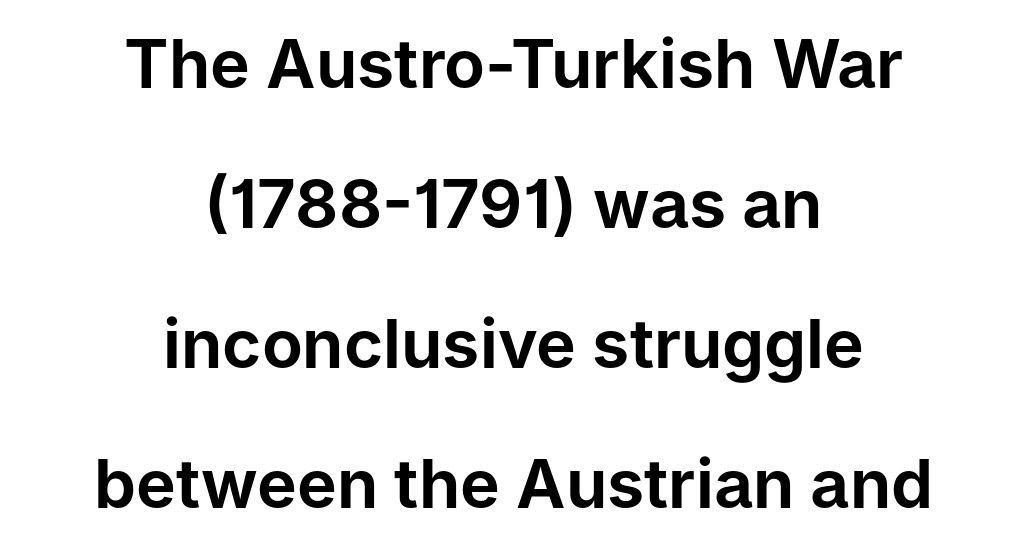
{"serif": "no", "italic": "no", "width": "normal", "stroke_contrast": "low", "x_height": "medium", "monospaced": "no", "underline": "no", "align": "center", "line_spacing": "loose", "line_spacing_ratio": 2.09, "letter_spacing": "normal", "letter_spacing_em": 0.0, "glyph_px": 67}
